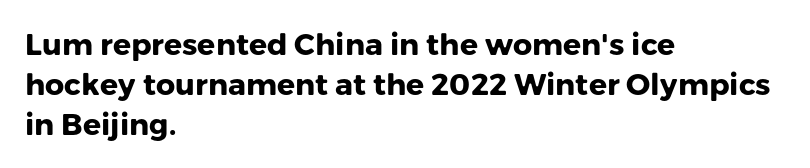
The image shows 30 px heavy sans-serif type, upright; set left-aligned, normal line spacing (1.33x), normal letter spacing, not underlined; low stroke contrast and a medium x-height.
